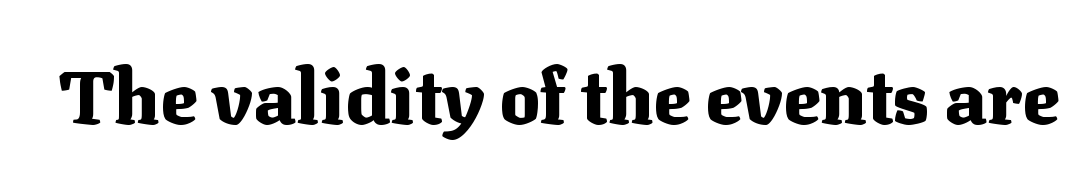
{"serif": "yes", "italic": "no", "bold": "yes", "weight": "heavy", "width": "normal", "stroke_contrast": "medium", "x_height": "medium", "monospaced": "no", "underline": "no", "letter_spacing": "normal", "letter_spacing_em": 0.0, "glyph_px": 76}
